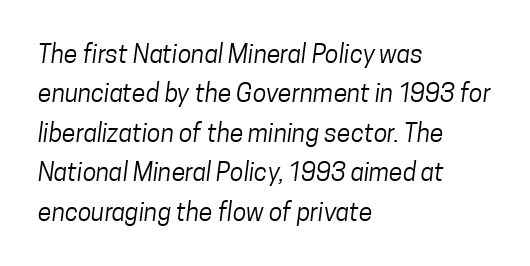
Descenders are the only things crossing below the line. Unbolded letterforms with no extra heft. The rows are spaced the way most documents space them. Where is the straight margin? On the left.
